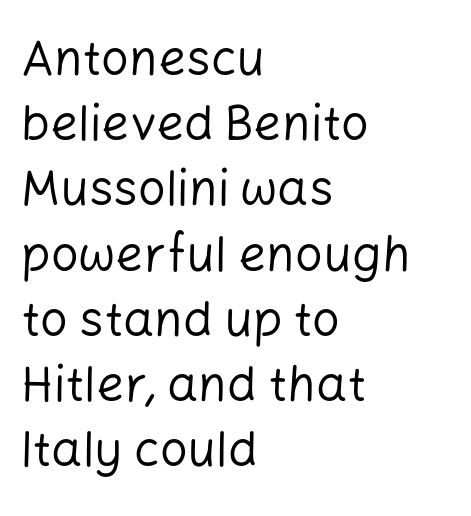
{"serif": "no", "italic": "no", "bold": "no", "weight": "regular", "width": "normal", "stroke_contrast": "low", "x_height": "medium", "monospaced": "no", "underline": "no", "align": "left", "line_spacing": "normal", "line_spacing_ratio": 1.33, "letter_spacing": "normal", "letter_spacing_em": 0.0, "glyph_px": 49}
